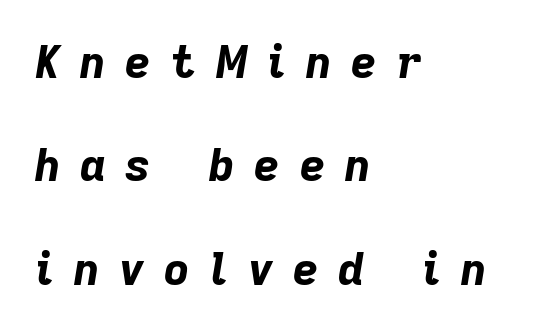
This sample uses an oblique cut, with every glyph tilted off the vertical. In terms of leading, this rendering errs on the spacious side. The passage shown is typed in a proportional face where columns would drift. Check the space under the baseline: it is left empty. The sample has been set heavy, in full bold. The rendering inserts visible extra space after every character.
